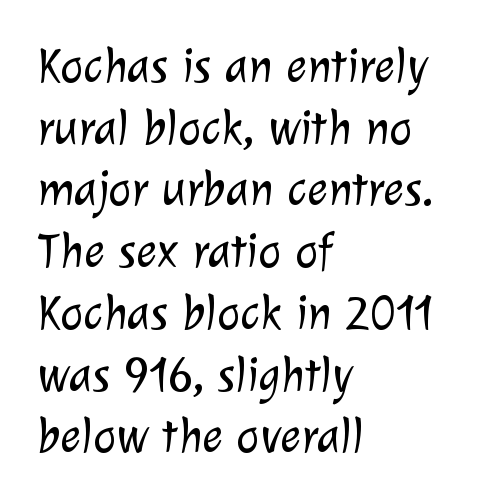
{"serif": "no", "bold": "no", "weight": "light", "width": "normal", "stroke_contrast": "low", "x_height": "medium", "monospaced": "no", "underline": "no", "align": "left", "line_spacing": "normal", "line_spacing_ratio": 1.26, "letter_spacing": "normal", "letter_spacing_em": 0.0, "glyph_px": 49}
